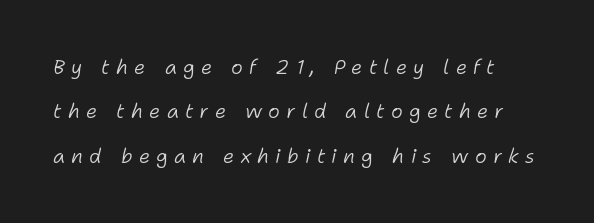
The passage shown is not underscored anywhere. Notice the wide empty band between every row — that's loose leading. Spacing between characters has been opened up far beyond the box default. If you drew a line through each stem, it would be angled. Weight: regular or lighter.
